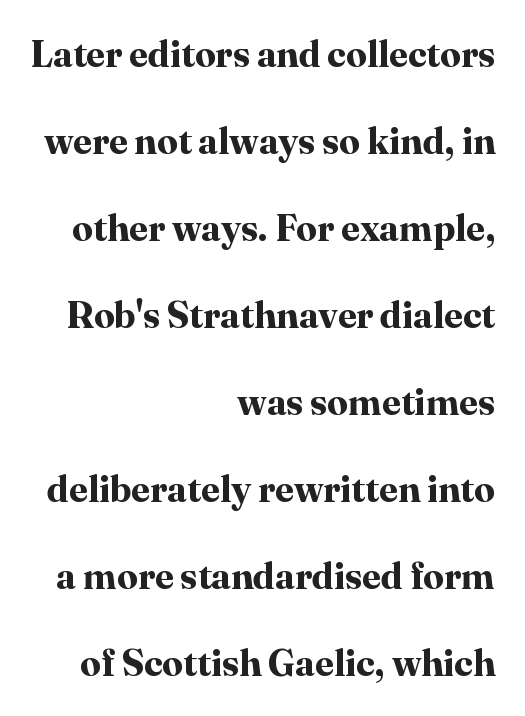
The image shows 37 px bold serif type, upright; set right-aligned, loose line spacing (2.35x), normal letter spacing, not underlined; high stroke contrast and a medium x-height.
